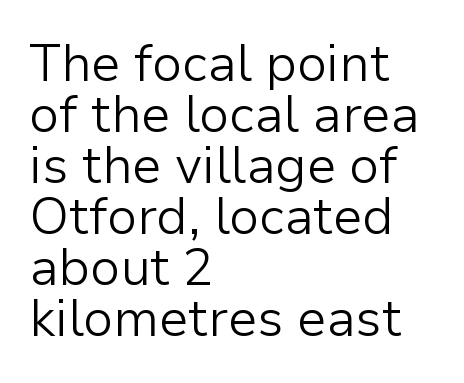
Q: Is the text bold? A: No.
Q: Is the text italic (slanted)? A: No, it is upright.
Q: Is the typeface a serif or a sans-serif typeface? A: Sans-serif.
Q: Is the text underlined? A: No.
Q: How is the paragraph aligned? A: Left-aligned.
Q: Is the spacing between letters normal or unusually wide? A: Normal.
Q: Is the spacing between lines tight, normal or loose? A: Tight.
Q: Width (condensed, normal, or wide)? A: Normal.
Q: Stroke contrast? A: Low.
Q: x-height? A: Medium.
Q: Monospaced? A: No.
